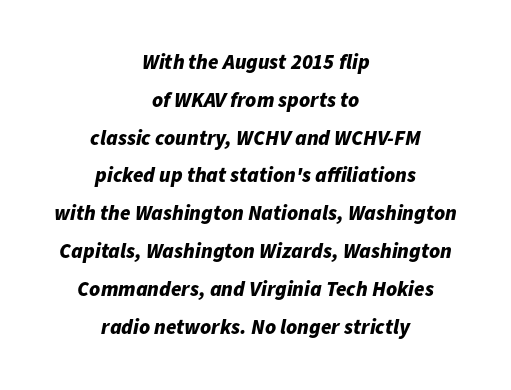
Q: Is the text bold? A: Yes.
Q: Is the text italic (slanted)? A: Yes, it leans right by about 11 degrees.
Q: Is the text underlined? A: No.
Q: How is the paragraph aligned? A: Centered.
Q: Is the spacing between letters normal or unusually wide? A: Normal.
